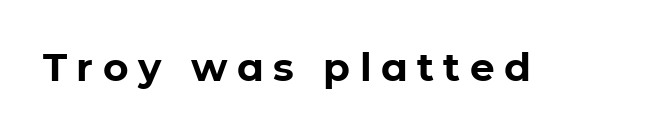
{"serif": "no", "italic": "no", "bold": "yes", "weight": "bold", "width": "normal", "stroke_contrast": "low", "x_height": "medium", "monospaced": "no", "underline": "no", "letter_spacing": "wide", "letter_spacing_em": 0.24, "glyph_px": 39}
